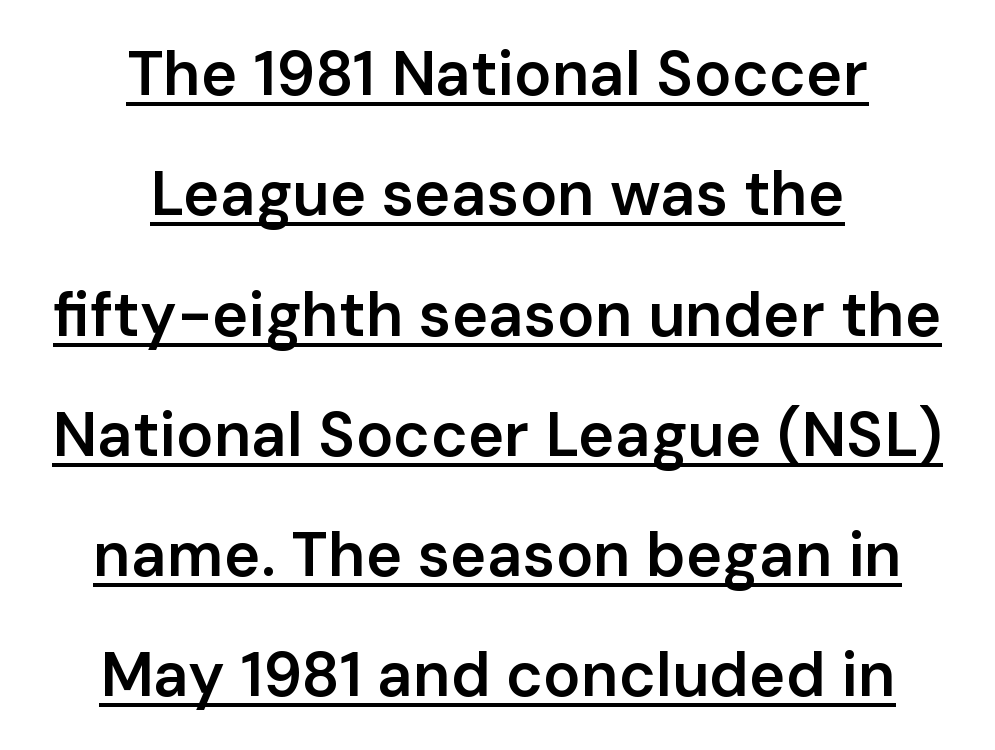
The image shows 62 px semibold sans-serif type, upright; set centered, loose line spacing (1.94x), normal letter spacing, underlined; low stroke contrast and a medium x-height.
